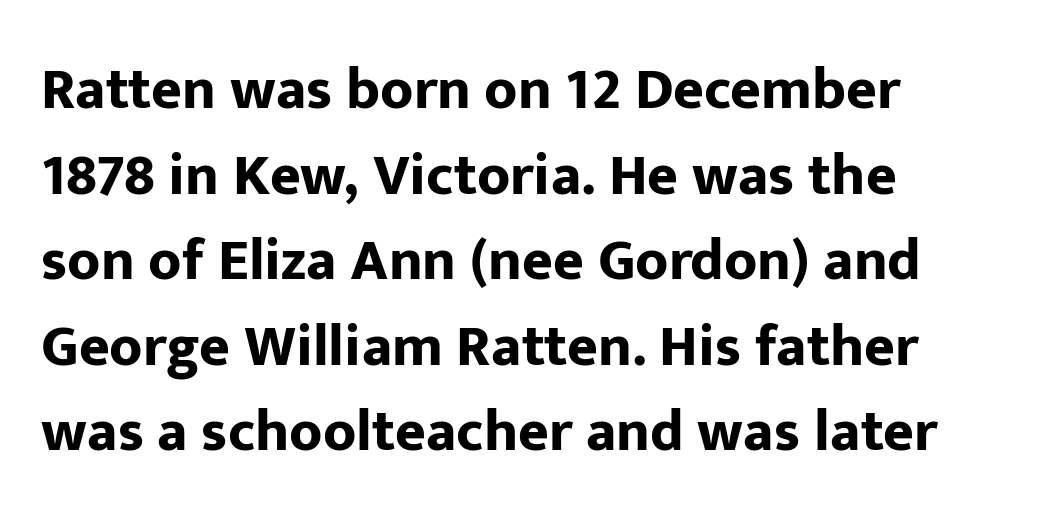
Q: Is the text bold? A: Yes.
Q: Is the text italic (slanted)? A: No, it is upright.
Q: Is the typeface a serif or a sans-serif typeface? A: Sans-serif.
Q: Is the text underlined? A: No.
Q: How is the paragraph aligned? A: Left-aligned.
Q: Is the spacing between letters normal or unusually wide? A: Normal.
Q: Is the spacing between lines tight, normal or loose? A: Normal.
Q: Width (condensed, normal, or wide)? A: Normal.
Q: Stroke contrast? A: Low.
Q: x-height? A: Medium.
Q: Monospaced? A: No.
